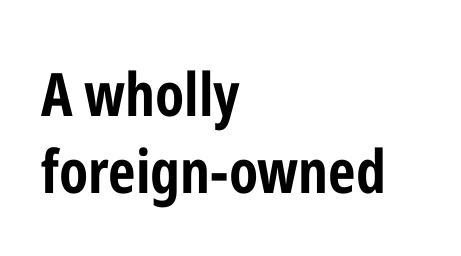
Here the designer chose a conventional face with non-uniform glyph widths. The specimen reads as upright at a glance. Tracking value appears to be zero — textbook default spacing. Every row of glyphs begins at an identical x-position on the left. Letters rest on an invisible, unmarked baseline.
